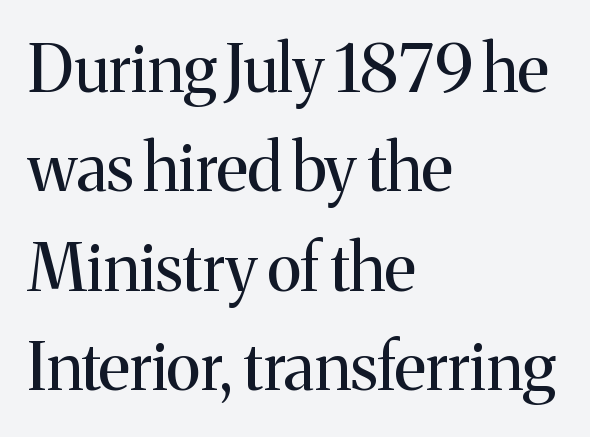
This rendering leaves character spacing at its baseline value. The typeface has the unassuming heft of standard copy or less. The lettering stays uniformly vertical, giving the passage a roman look. Unlike a clean sans, this face finishes its strokes with serifs. The lines sit at an ordinary, default distance from one another. The rag falls on the right side of this text block.
